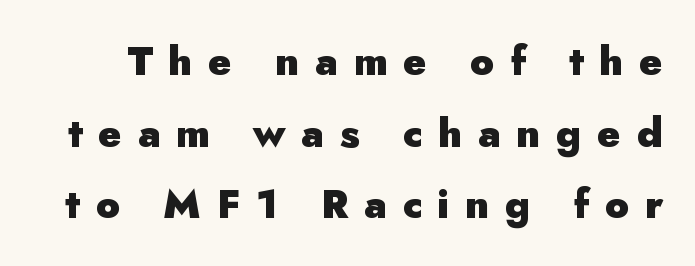
The image shows 40 px heavy sans-serif type, upright; set line spacing 1.79x, unusually wide letter spacing (+0.39 em), not underlined; low stroke contrast and a small x-height.
